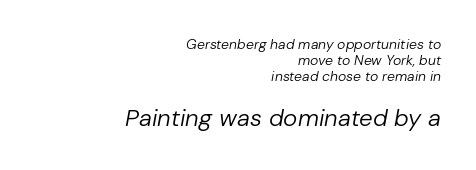
Q: Is the text bold? A: No.
Q: Is the text italic (slanted)? A: Yes, it leans right by about 10 degrees.
Q: Is the text underlined? A: No.
Q: How is the paragraph aligned? A: Right-aligned.
Q: Is the spacing between letters normal or unusually wide? A: Normal.
Q: Is the spacing between lines tight, normal or loose? A: Tight.
Q: Which block of text is set in a larger size, the first (top) or the second (bottom)? A: The second (bottom) one.
